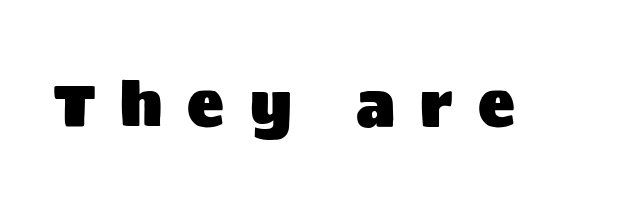
The image shows 61 px sans-serif type, upright; set unusually wide letter spacing (+0.41 em), not underlined; medium stroke contrast and a large x-height.
